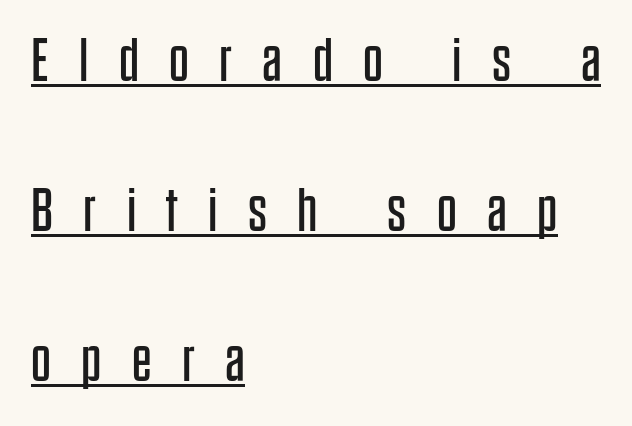
{"serif": "no", "italic": "no", "bold": "no", "weight": "regular", "width": "condensed", "stroke_contrast": "low", "x_height": "large", "monospaced": "no", "underline": "yes", "align": "left", "line_spacing": "loose", "line_spacing_ratio": 2.42, "letter_spacing": "wide", "letter_spacing_em": 0.49, "glyph_px": 62}
